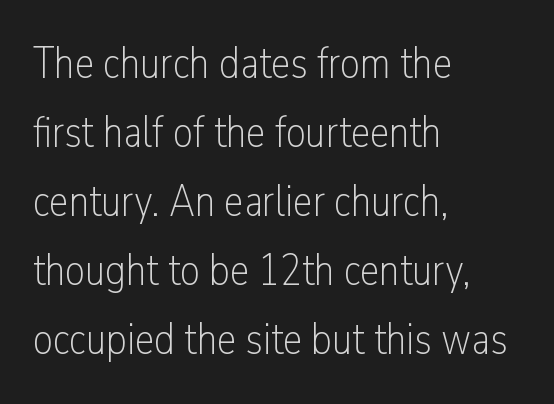
If you measured baseline to baseline, you'd find a middling distance. A classic flush-left, rag-right setting is used for this passage. To sum up the face: it is a sans, with no serifs. Clear beneath every line of the passage. These lines keep a tight, regular rhythm from letter to letter.
